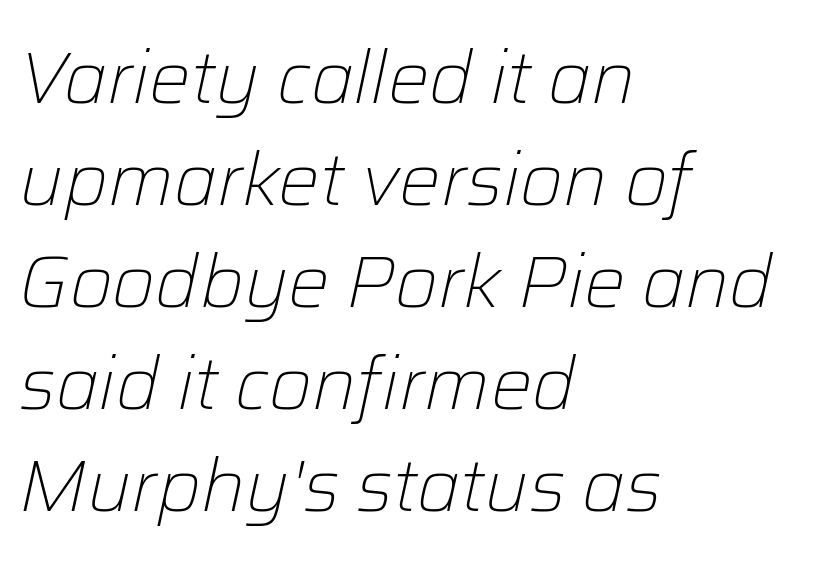
The image shows 74 px light type, italic (leaning right); set left-aligned, normal line spacing (1.38x), normal letter spacing, not underlined; low stroke contrast and a medium x-height.
